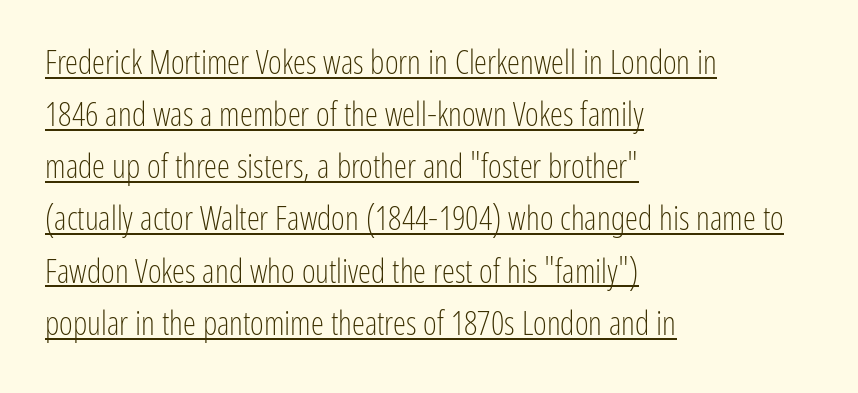
{"serif": "no", "italic": "no", "bold": "no", "weight": "light", "width": "condensed", "stroke_contrast": "low", "x_height": "medium", "monospaced": "no", "underline": "yes", "align": "left", "line_spacing": "normal", "line_spacing_ratio": 1.58, "letter_spacing": "normal", "letter_spacing_em": 0.0, "glyph_px": 33}
